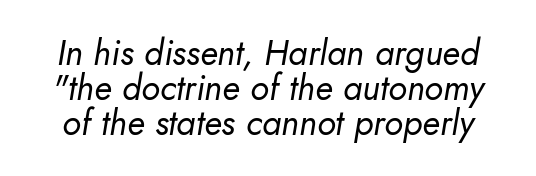
Nobody touched the tracking dial on this one. Clear beneath every line of the passage. The face used here has a pronounced slope to its letters. Baseline-to-baseline distance is barely more than the letter height. Weight: not bold — regular or lighter.
